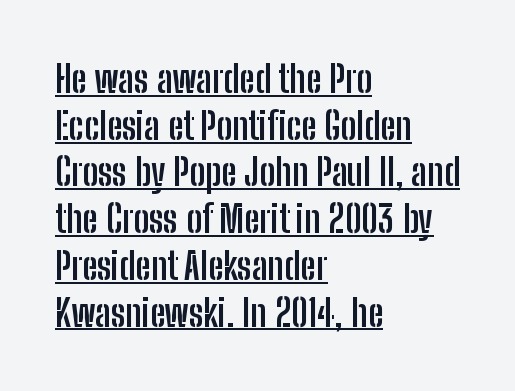
{"serif": "no", "italic": "no", "bold": "yes", "weight": "semibold", "width": "condensed", "stroke_contrast": "low", "x_height": "medium", "monospaced": "no", "underline": "yes", "align": "left", "line_spacing_ratio": 1.23, "letter_spacing": "normal", "letter_spacing_em": 0.0, "glyph_px": 38}
